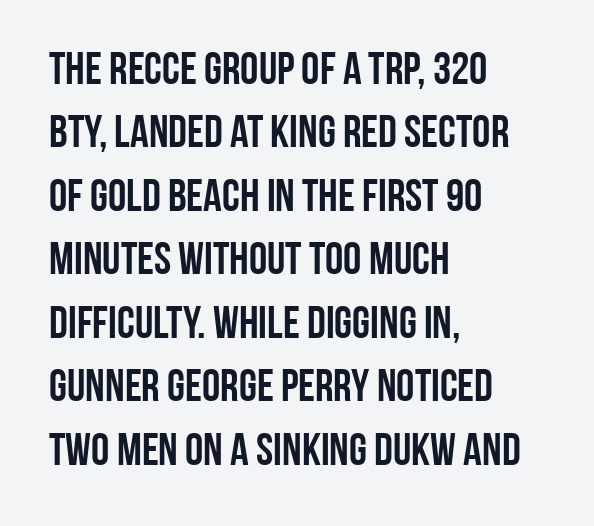
{"serif": "no", "italic": "no", "width": "condensed", "stroke_contrast": "low", "x_height": "large", "monospaced": "no", "underline": "no", "align": "left", "line_spacing": "normal", "line_spacing_ratio": 1.38, "letter_spacing": "normal", "letter_spacing_em": 0.0, "glyph_px": 46}
